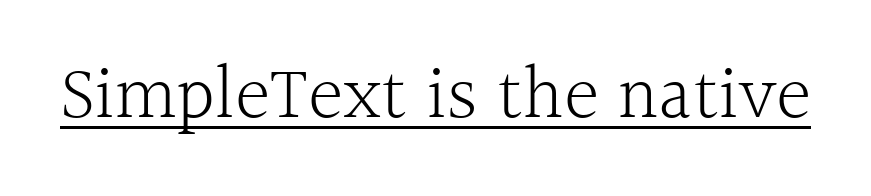
The image shows 76 px light serif type, upright; set normal letter spacing, underlined; a medium x-height.
